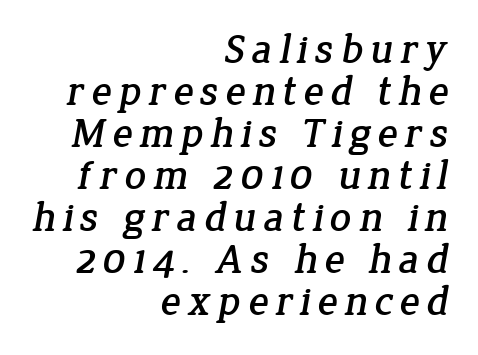
{"serif": "yes", "width": "normal", "stroke_contrast": "low", "x_height": "medium", "monospaced": "no", "underline": "no", "align": "right", "line_spacing": "tight", "line_spacing_ratio": 1.0, "glyph_px": 42}
